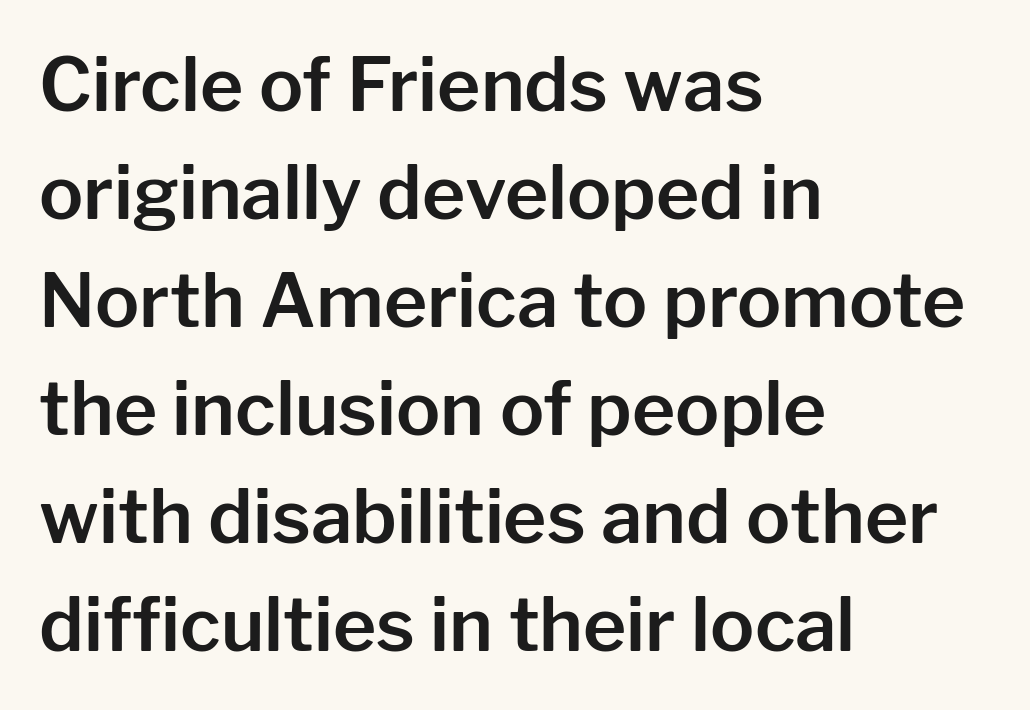
{"serif": "no", "italic": "no", "width": "normal", "stroke_contrast": "low", "x_height": "medium", "monospaced": "no", "underline": "no", "align": "left", "line_spacing": "normal", "line_spacing_ratio": 1.46, "letter_spacing": "normal", "letter_spacing_em": 0.0, "glyph_px": 74}
